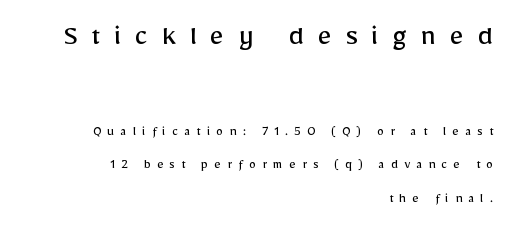
A typesetter would call this proportional, since set widths differ per character. Tracking value appears strongly positive — letters spread wide. A sans-serif font was chosen for this passage. Is the block centered? No — it sits flush against the right margin.
